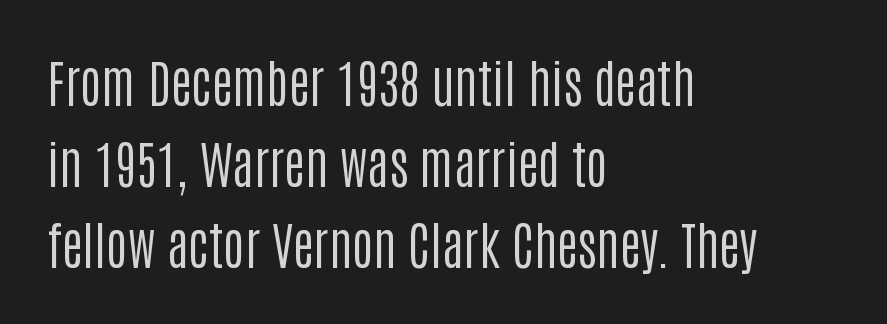
The image shows 51 px regular-weight, condensed sans-serif type, upright; set left-aligned, normal line spacing (1.59x), normal letter spacing, not underlined; low stroke contrast and a large x-height.
